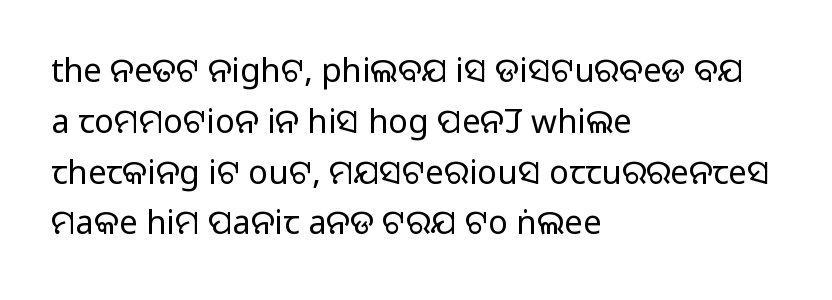
Q: Is the text italic (slanted)? A: No, it is upright.
Q: Is the typeface a serif or a sans-serif typeface? A: Sans-serif.
Q: Is the text underlined? A: No.
Q: How is the paragraph aligned? A: Left-aligned.
Q: Is the spacing between letters normal or unusually wide? A: Normal.
Q: Is the spacing between lines tight, normal or loose? A: Normal.
Q: Width (condensed, normal, or wide)? A: Normal.
Q: Stroke contrast? A: Medium.
Q: Monospaced? A: No.
